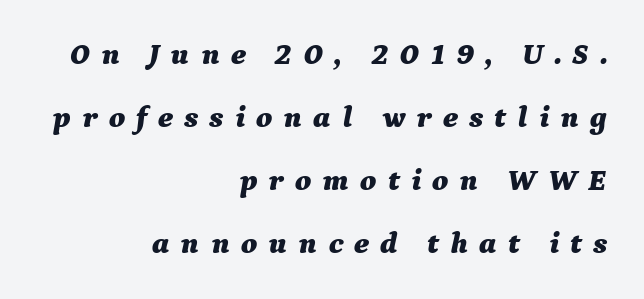
{"italic": "yes", "lean": "right", "slant_degrees": 9, "bold": "yes", "weight": "bold", "width": "normal", "stroke_contrast": "medium", "x_height": "medium", "monospaced": "no", "underline": "no", "align": "right", "line_spacing": "loose", "line_spacing_ratio": 2.03, "letter_spacing": "wide", "letter_spacing_em": 0.36, "glyph_px": 31}
